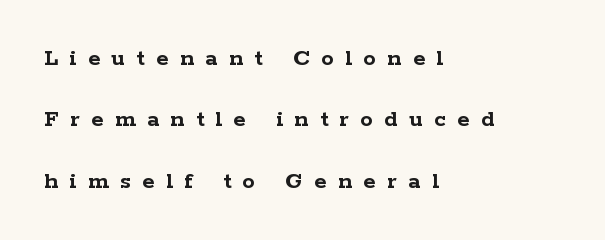
Interline gaps are noticeably wide in this sample. These words are printed bold, with thick strokes throughout. Lines of text with bare space underneath. The line texture is sparse and dotted thanks to wide tracking. The paragraph has a hard left edge and a soft right edge. In terms of posture, this sample is upright.
